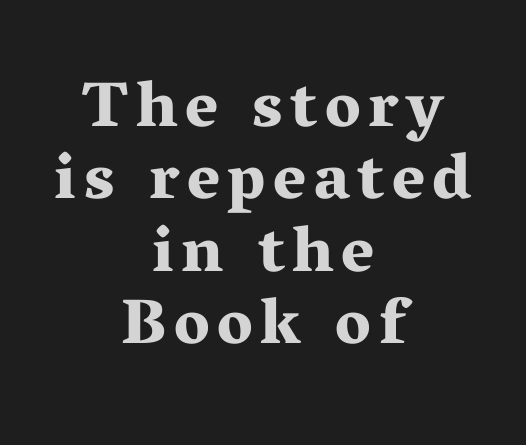
The image shows 64 px bold, wide serif type, upright; set centered, tight line spacing (1.13x), not underlined; medium stroke contrast and a medium x-height.
